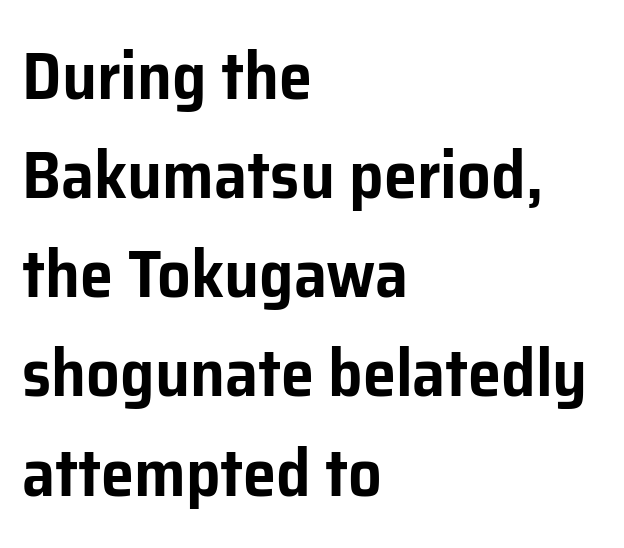
Q: Is the text italic (slanted)? A: No, it is upright.
Q: Is the typeface a serif or a sans-serif typeface? A: Sans-serif.
Q: Is the text underlined? A: No.
Q: How is the paragraph aligned? A: Left-aligned.
Q: Is the spacing between letters normal or unusually wide? A: Normal.
Q: Is the spacing between lines tight, normal or loose? A: Normal.
Q: Width (condensed, normal, or wide)? A: Normal.
Q: Stroke contrast? A: Low.
Q: x-height? A: Medium.
Q: Monospaced? A: No.
